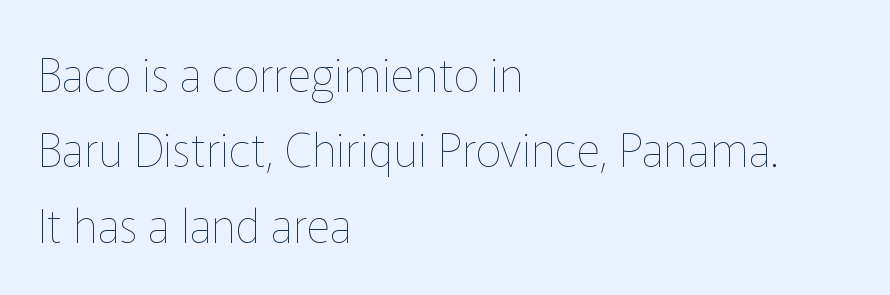
Q: Is the text bold? A: No.
Q: Is the text italic (slanted)? A: No, it is upright.
Q: Is the text underlined? A: No.
Q: How is the paragraph aligned? A: Left-aligned.
Q: Is the spacing between letters normal or unusually wide? A: Normal.
Q: Is the spacing between lines tight, normal or loose? A: Normal.
Q: Width (condensed, normal, or wide)? A: Normal.
Q: Stroke contrast? A: Low.
Q: x-height? A: Medium.
Q: Monospaced? A: No.
